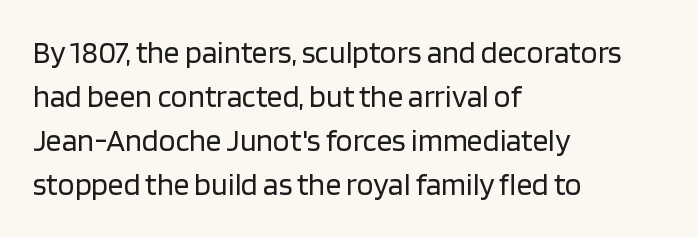
The image shows 31 px regular-weight sans-serif type, upright; set left-aligned, normal line spacing (1.42x), normal letter spacing, not underlined; low stroke contrast and a large x-height.
